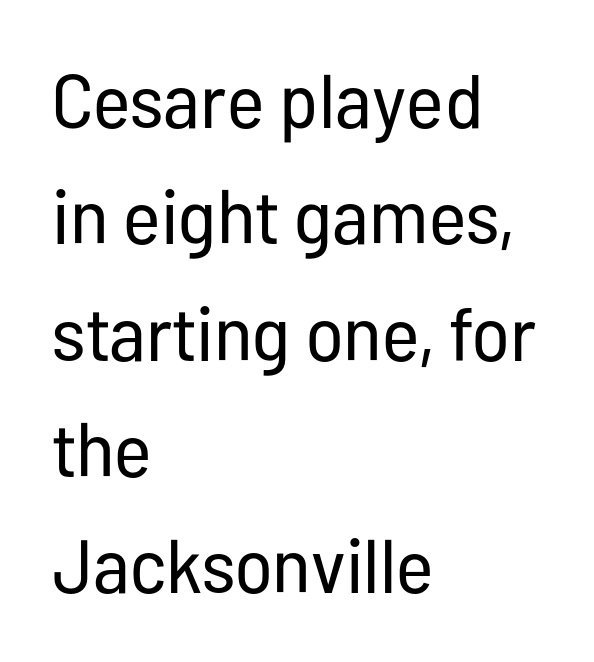
The image shows 76 px regular-weight, condensed sans-serif type, upright; set left-aligned, normal line spacing (1.53x), normal letter spacing, not underlined; low stroke contrast and a medium x-height.
